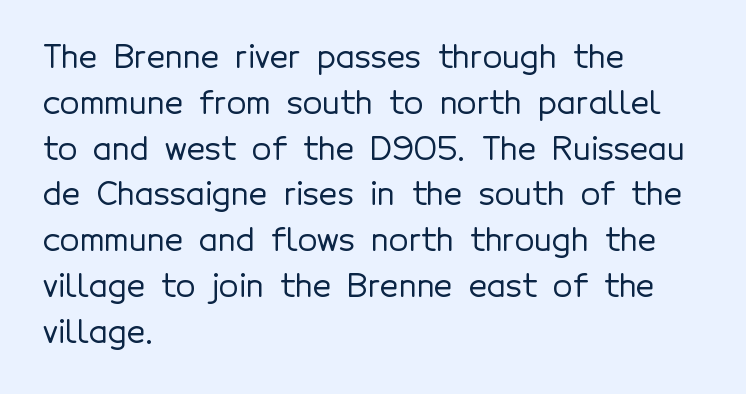
Q: Is the text italic (slanted)? A: No, it is upright.
Q: Is the typeface a serif or a sans-serif typeface? A: Sans-serif.
Q: Is the text underlined? A: No.
Q: How is the paragraph aligned? A: Left-aligned.
Q: Is the spacing between letters normal or unusually wide? A: Normal.
Q: Is the spacing between lines tight, normal or loose? A: Normal.
Q: Width (condensed, normal, or wide)? A: Normal.
Q: x-height? A: Medium.
Q: Monospaced? A: No.
